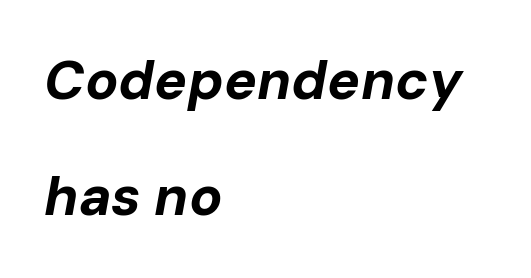
The image shows 55 px bold type, italic (leaning right); set left-aligned, loose line spacing (2.11x), normal letter spacing, not underlined; low stroke contrast and a medium x-height.
